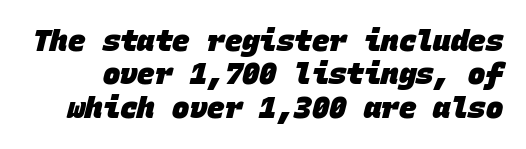
{"serif": "no", "bold": "yes", "weight": "heavy", "width": "normal", "stroke_contrast": "low", "x_height": "large", "monospaced": "yes", "underline": "no", "line_spacing": "tight", "line_spacing_ratio": 1.15, "letter_spacing": "normal", "letter_spacing_em": 0.0, "glyph_px": 29}
